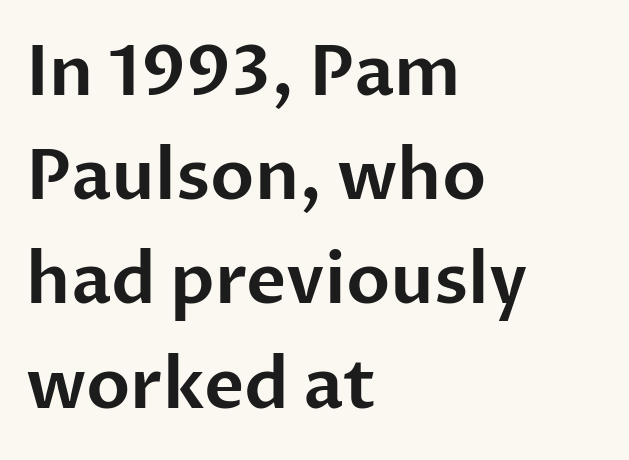
Q: Is the text italic (slanted)? A: No, it is upright.
Q: Is the typeface a serif or a sans-serif typeface? A: Sans-serif.
Q: Is the text underlined? A: No.
Q: How is the paragraph aligned? A: Left-aligned.
Q: Is the spacing between letters normal or unusually wide? A: Normal.
Q: Is the spacing between lines tight, normal or loose? A: Normal.
Q: Width (condensed, normal, or wide)? A: Normal.
Q: Stroke contrast? A: Low.
Q: x-height? A: Medium.
Q: Monospaced? A: No.
